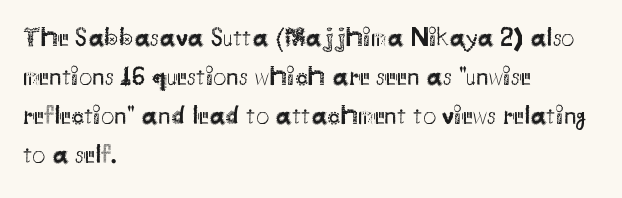
The image shows 26 px text type, upright; set left-aligned, normal line spacing (1.5x), normal letter spacing, not underlined.
